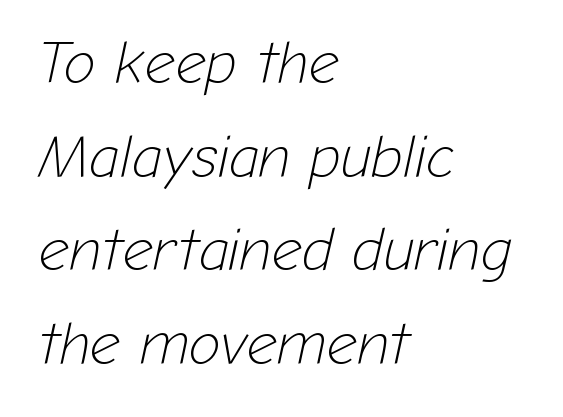
{"italic": "yes", "lean": "right", "slant_degrees": 12, "bold": "no", "weight": "light", "width": "normal", "stroke_contrast": "low", "x_height": "medium", "monospaced": "no", "underline": "no", "align": "left", "line_spacing": "normal", "line_spacing_ratio": 1.56, "letter_spacing": "normal", "letter_spacing_em": 0.0, "glyph_px": 60}
